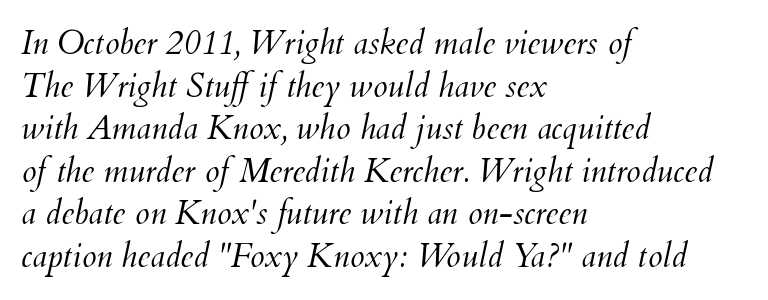
Letters rest on an invisible, unmarked baseline. What's the leading like? Ordinary, nothing unusual. This sample is left-justified, so line endings fall wherever the words run out. Yep, that's italic — everything's leaning. Is the letter spacing exaggerated? No — it looks like the ordinary default.
